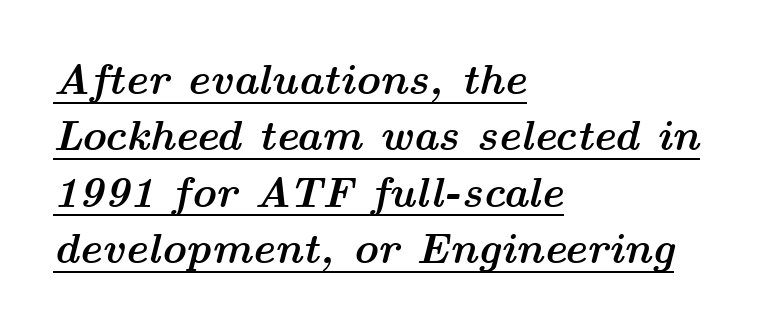
{"italic": "yes", "lean": "right", "slant_degrees": 14, "bold": "yes", "weight": "semibold", "width": "wide", "stroke_contrast": "medium", "x_height": "medium", "monospaced": "no", "underline": "yes", "align": "left", "line_spacing": "normal", "line_spacing_ratio": 1.31, "letter_spacing": "normal", "letter_spacing_em": 0.0, "glyph_px": 43}
